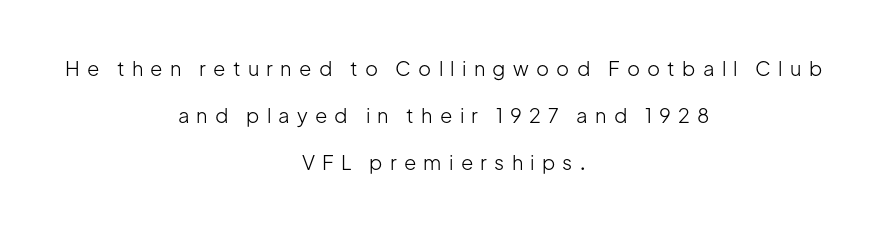
The image shows 20 px text type, upright; set centered, loose line spacing (2.34x), unusually wide letter spacing (+0.36 em), not underlined.
